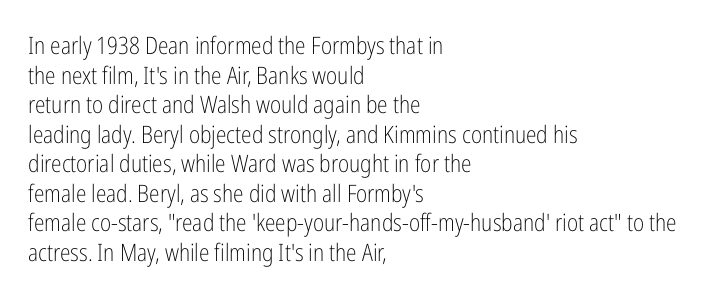
The image shows 24 px text type, upright; set left-aligned, line spacing 1.23x, normal letter spacing, not underlined.
